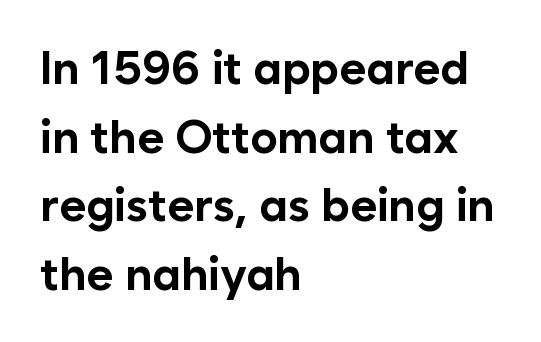
{"serif": "no", "italic": "no", "bold": "yes", "weight": "bold", "width": "normal", "stroke_contrast": "low", "x_height": "medium", "monospaced": "no", "underline": "no", "align": "left", "line_spacing": "normal", "line_spacing_ratio": 1.49, "letter_spacing": "normal", "letter_spacing_em": 0.0, "glyph_px": 46}
